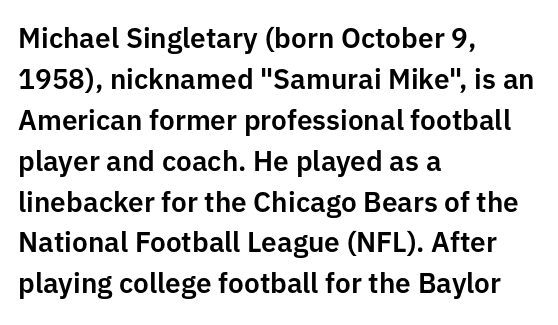
The image shows 28 px sans-serif type, upright; set left-aligned, normal line spacing (1.46x), normal letter spacing, not underlined; low stroke contrast and a medium x-height.
